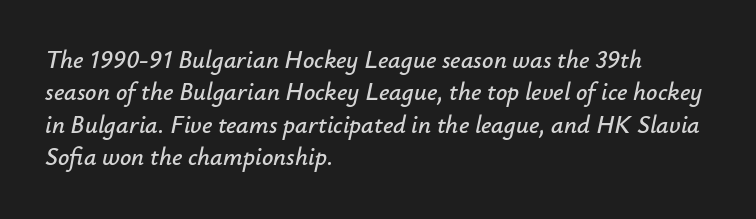
{"italic": "yes", "lean": "right", "slant_degrees": 12, "underline": "no", "align": "left", "line_spacing": "normal", "line_spacing_ratio": 1.3, "letter_spacing": "normal", "letter_spacing_em": 0.0, "glyph_px": 25}
